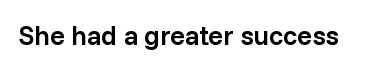
{"italic": "no", "bold": "semi", "underline": "no", "letter_spacing": "normal", "letter_spacing_em": 0.0, "glyph_px": 27}
